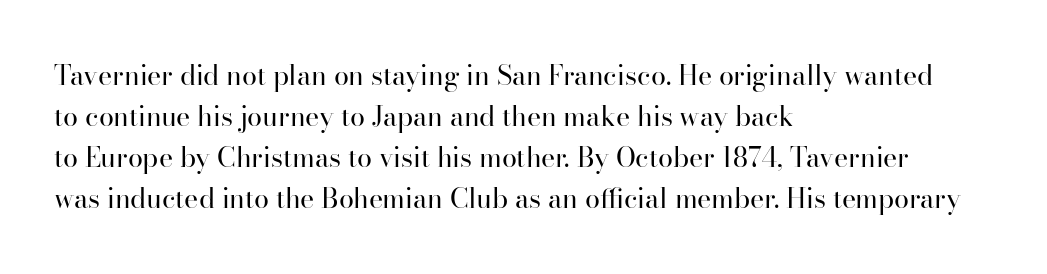
Q: Is the text bold? A: No.
Q: Is the text italic (slanted)? A: No, it is upright.
Q: Is the text underlined? A: No.
Q: How is the paragraph aligned? A: Left-aligned.
Q: Is the spacing between letters normal or unusually wide? A: Normal.
Q: Is the spacing between lines tight, normal or loose? A: Normal.
